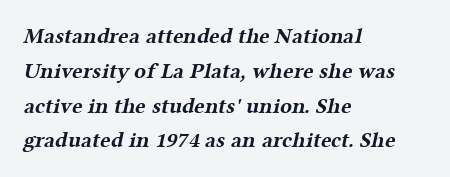
Q: Is the text bold? A: Yes.
Q: Is the text underlined? A: No.
Q: How is the paragraph aligned? A: Left-aligned.
Q: Is the spacing between letters normal or unusually wide? A: Normal.
Q: Is the spacing between lines tight, normal or loose? A: Normal.
